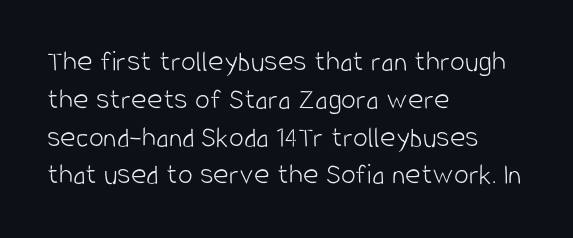
Q: Is the text bold? A: No.
Q: Is the text italic (slanted)? A: No, it is upright.
Q: Is the typeface a serif or a sans-serif typeface? A: Sans-serif.
Q: Is the text underlined? A: No.
Q: How is the paragraph aligned? A: Left-aligned.
Q: Is the spacing between letters normal or unusually wide? A: Normal.
Q: Is the spacing between lines tight, normal or loose? A: Normal.
Q: Width (condensed, normal, or wide)? A: Condensed.
Q: Stroke contrast? A: Low.
Q: x-height? A: Large.
Q: Monospaced? A: No.
